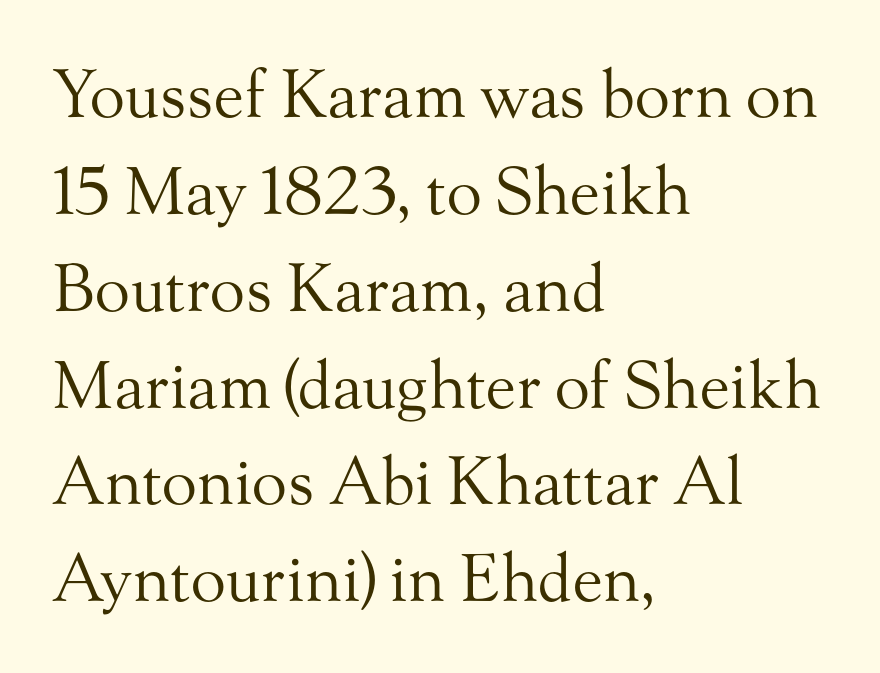
The rows are spaced the way most documents space them. Typographically, this falls in the serif category. What stands out about the letter spacing? Nothing — it is the standard amount. These lines are set flush left with a ragged right edge. Any mark beneath the type? The region is blank. Proportional: the letters do not fall into vertical columns.
